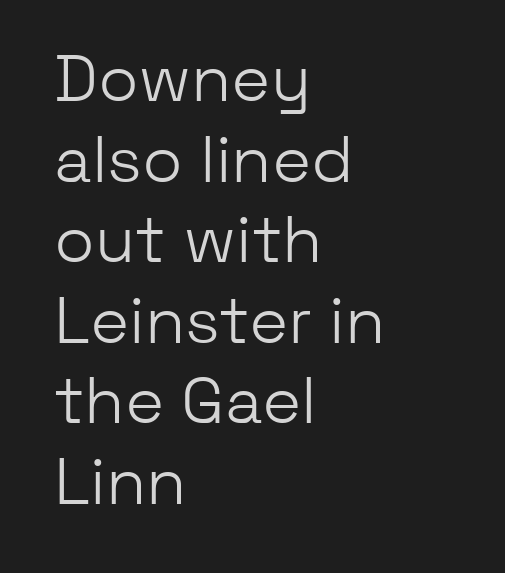
{"serif": "no", "italic": "no", "bold": "no", "weight": "light", "width": "normal", "stroke_contrast": "low", "x_height": "medium", "monospaced": "no", "underline": "no", "align": "left", "line_spacing_ratio": 1.22, "letter_spacing": "normal", "letter_spacing_em": 0.0, "glyph_px": 66}
